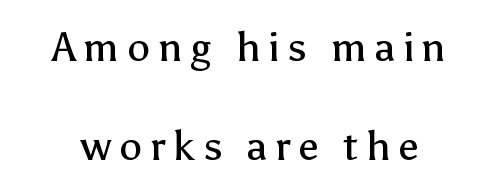
The image shows 41 px regular-weight sans-serif type, upright; set loose line spacing (2.41x), not underlined; low stroke contrast and a medium x-height.
